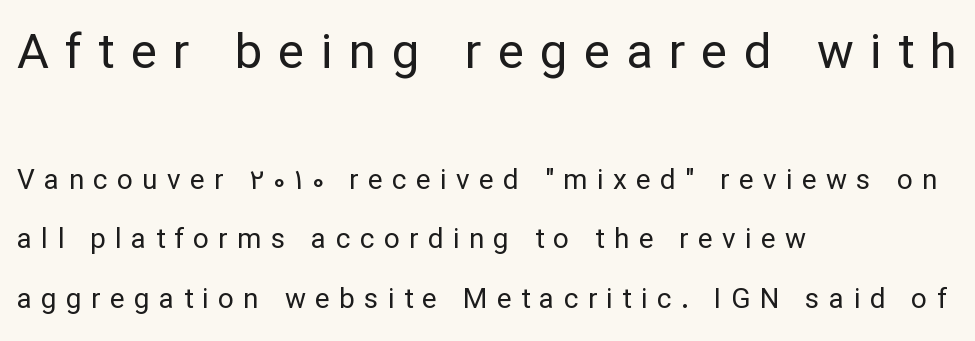
The image shows 49 px regular-weight sans-serif type, upright; set left-aligned, loose line spacing (2.12x), unusually wide letter spacing (+0.33 em), not underlined; the first (top) block is 1.75x larger; low stroke contrast and a medium x-height.
